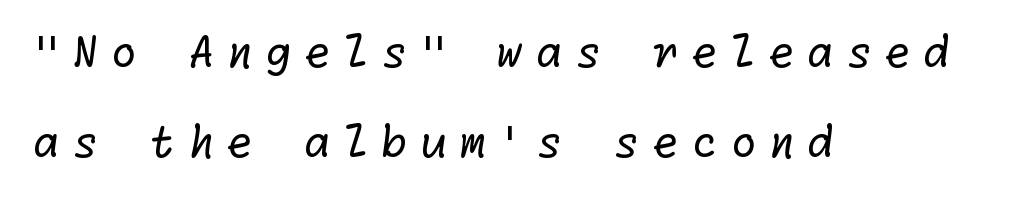
Q: Is the text bold? A: No.
Q: Is the typeface a serif or a sans-serif typeface? A: Sans-serif.
Q: Is the text underlined? A: No.
Q: How is the paragraph aligned? A: Left-aligned.
Q: Is the spacing between letters normal or unusually wide? A: Unusually wide.
Q: Is the spacing between lines tight, normal or loose? A: Loose.
Q: Width (condensed, normal, or wide)? A: Normal.
Q: Stroke contrast? A: Low.
Q: x-height? A: Medium.
